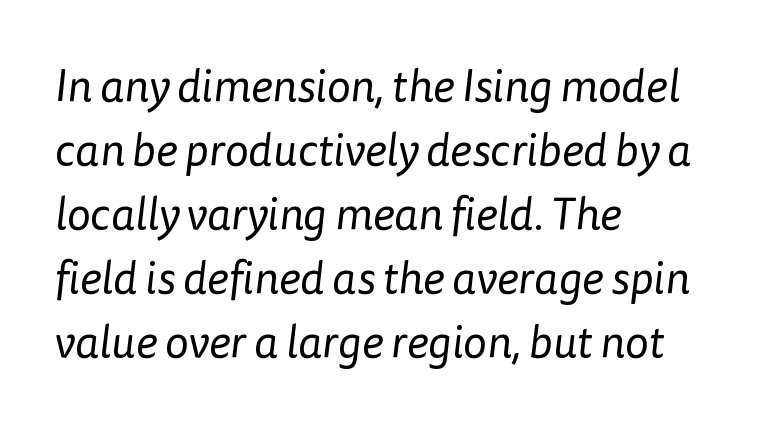
One glance says typical: line gaps are just what's usual. Nobody touched the tracking dial on this one. The letters carry no serifs — their stems end cleanly without finishing strokes. The strokes are not fattened; the text isn't bold. Has an underline been added? It has not. The face used here is proportionally spaced, like ordinary book or web type.
